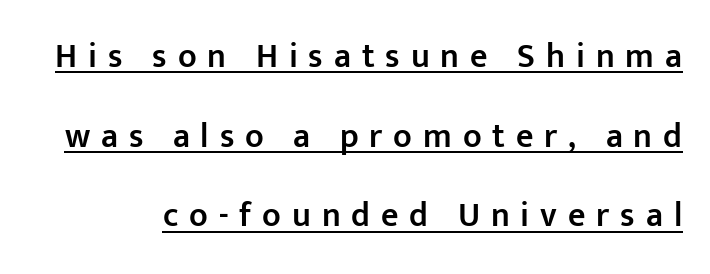
There is plenty of visible air inserted between adjacent glyphs. The face used here is proportionally spaced, like ordinary book or web type. Is there an underline? Yes — a line sits under the letters. A typesetter would call this leading open, well beyond the default. If you drew a line through each stem, it would be perfectly vertical. Look at the bottom of the vertical strokes: they stop flat, with no serifs.
